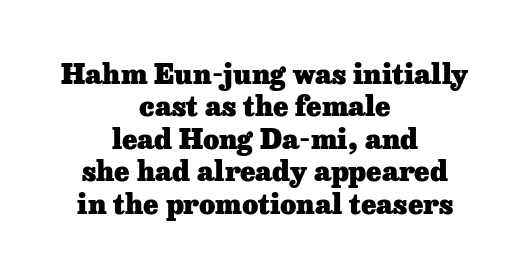
The image shows 28 px heavy serif type, upright; set centered, line spacing 1.16x, normal letter spacing, not underlined; low stroke contrast and a medium x-height.
